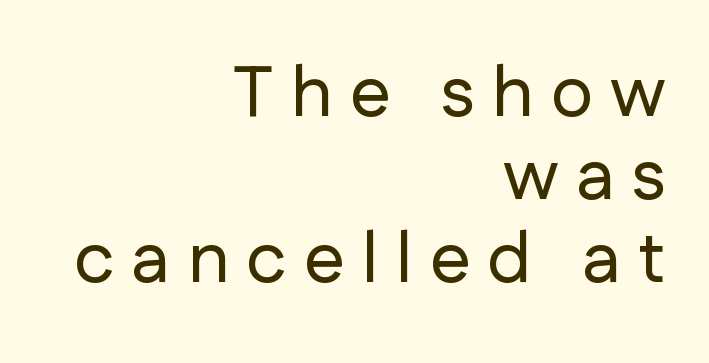
Q: Is the text italic (slanted)? A: No, it is upright.
Q: Is the typeface a serif or a sans-serif typeface? A: Sans-serif.
Q: Is the text underlined? A: No.
Q: How is the paragraph aligned? A: Right-aligned.
Q: Is the spacing between letters normal or unusually wide? A: Unusually wide.
Q: Is the spacing between lines tight, normal or loose? A: Tight.
Q: Width (condensed, normal, or wide)? A: Normal.
Q: Stroke contrast? A: Low.
Q: x-height? A: Medium.
Q: Monospaced? A: No.
